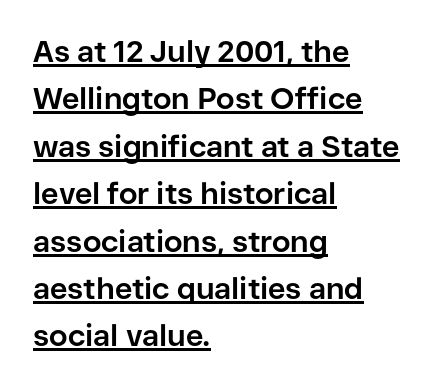
{"serif": "no", "italic": "no", "bold": "yes", "weight": "bold", "width": "normal", "stroke_contrast": "low", "x_height": "medium", "monospaced": "no", "underline": "yes", "align": "left", "line_spacing": "normal", "line_spacing_ratio": 1.58, "letter_spacing": "normal", "letter_spacing_em": 0.0, "glyph_px": 30}
